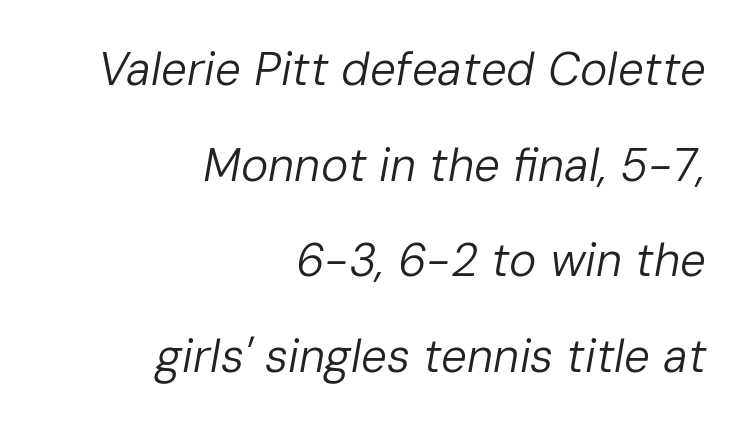
{"italic": "yes", "lean": "right", "slant_degrees": 10, "bold": "no", "weight": "regular", "width": "normal", "stroke_contrast": "low", "x_height": "medium", "monospaced": "no", "underline": "no", "align": "right", "line_spacing": "loose", "line_spacing_ratio": 2.08, "letter_spacing": "normal", "letter_spacing_em": 0.0, "glyph_px": 46}
